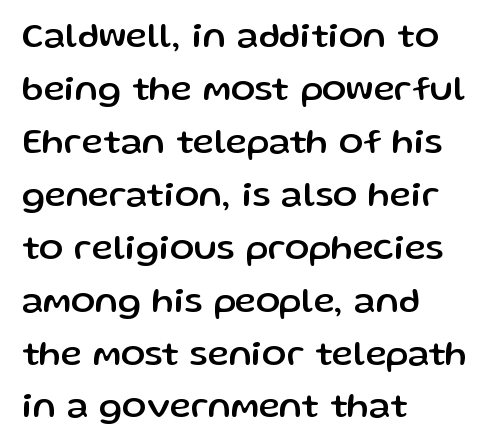
Normally led — the rows are evenly, conventionally spaced. Is this a fixed-width face? No — the glyphs have proportional, varying widths. Left-aligned paragraph, ragged on the right. The letters carry no serifs — their stems end cleanly without finishing strokes. Standard letterfit; no display-style spreading of the glyphs. It's the straight-up-and-down kind of type.
